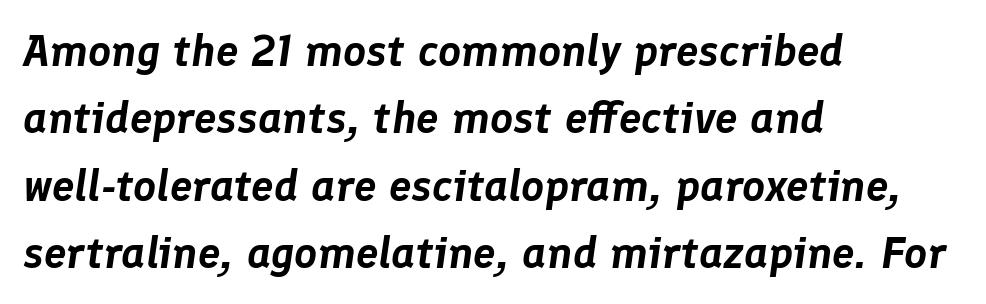
The image shows 45 px text type, italic (leaning right); set left-aligned, normal line spacing (1.5x), normal letter spacing, not underlined; low stroke contrast and a medium x-height.
